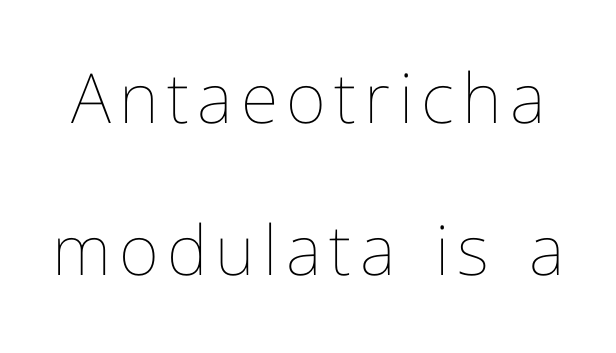
Q: Is the text bold? A: No.
Q: Is the text italic (slanted)? A: No, it is upright.
Q: Is the text underlined? A: No.
Q: Is the spacing between lines tight, normal or loose? A: Loose.
Q: Width (condensed, normal, or wide)? A: Normal.
Q: Stroke contrast? A: Low.
Q: x-height? A: Medium.
Q: Monospaced? A: No.
